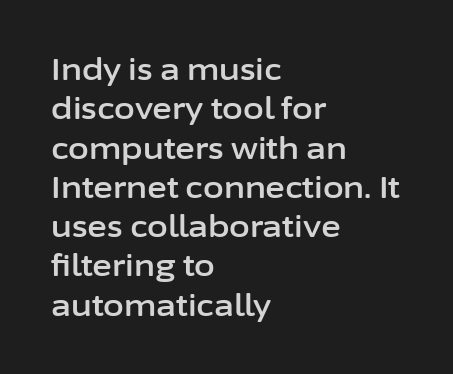
Letters rest on an invisible, unmarked baseline. Baseline-to-baseline distance is the conventional proportion of letter height. Nothing sits at the stroke ends, so this counts as sans-serif. How are the letters spaced? Ordinarily, with no added tracking.
